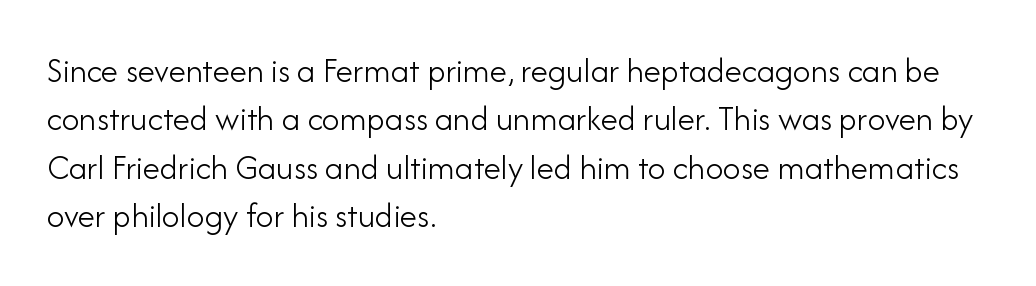
This is the regular roman posture of the typeface. Descender tails drop into unmarked territory. Spacing verdict: proportional, widths tailored to each character. Does the leading feel generous? No, just average. The typesetting does not lean heavy: it is not bold.
